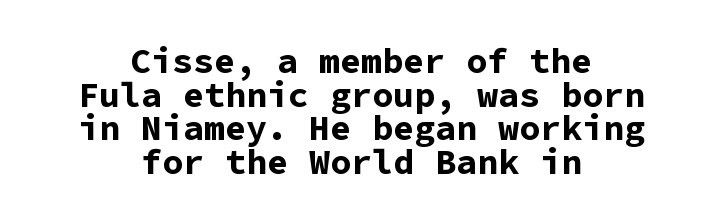
The image shows 35 px bold sans-serif type, upright, monospaced; set centered, tight line spacing (0.96x), normal letter spacing, not underlined; low stroke contrast and a medium x-height.
